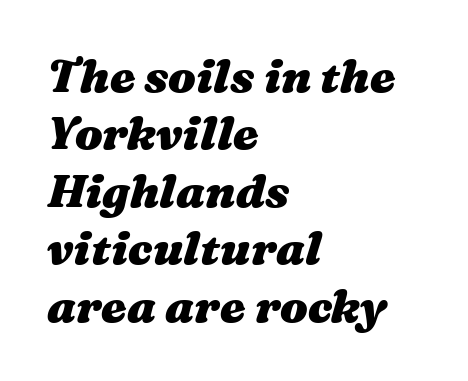
{"italic": "yes", "lean": "right", "slant_degrees": 16, "bold": "yes", "weight": "heavy", "width": "wide", "stroke_contrast": "medium", "x_height": "medium", "monospaced": "no", "underline": "no", "align": "left", "line_spacing": "normal", "line_spacing_ratio": 1.25, "letter_spacing": "normal", "letter_spacing_em": 0.0, "glyph_px": 46}
